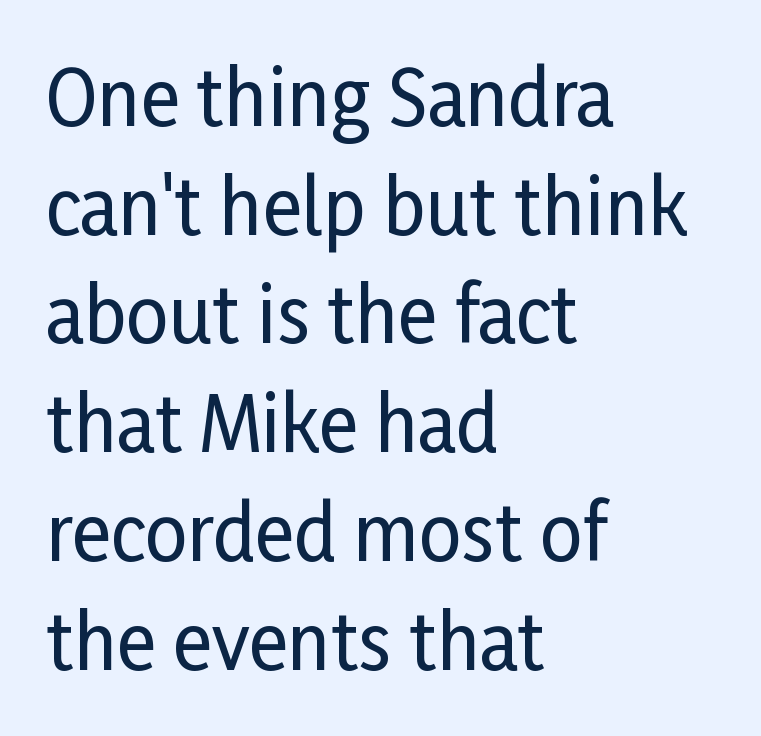
A typesetter would label this face a sans. A typesetter would mark this as roman, not italic. Does extra space separate the letters? No, they use regular spacing. Horizontally, the lines are justified to the leading edge only.
